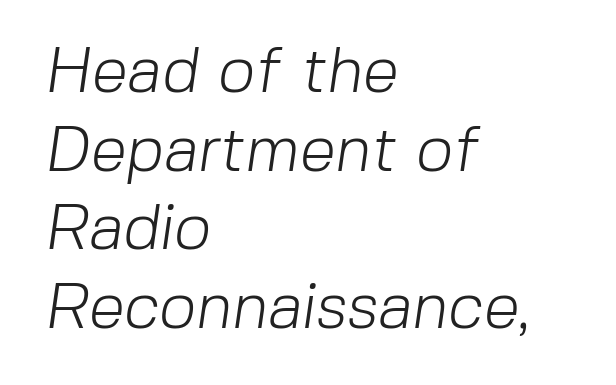
The image shows 65 px light sans-serif type; set left-aligned, line spacing 1.21x, normal letter spacing, not underlined; low stroke contrast and a medium x-height.
